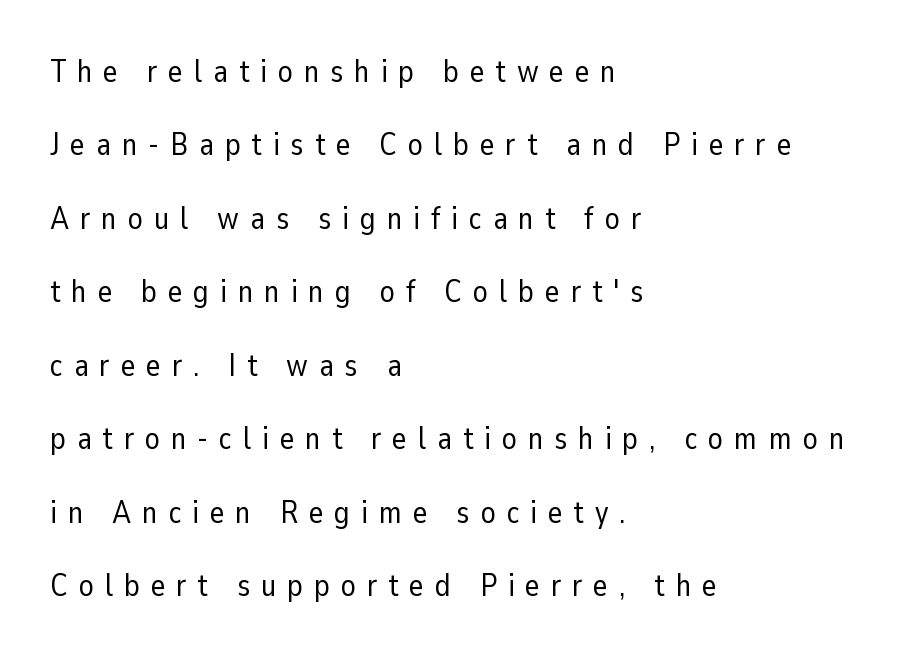
Q: Is the text bold? A: No.
Q: Is the text italic (slanted)? A: No, it is upright.
Q: Is the typeface a serif or a sans-serif typeface? A: Sans-serif.
Q: Is the text underlined? A: No.
Q: How is the paragraph aligned? A: Left-aligned.
Q: Is the spacing between letters normal or unusually wide? A: Unusually wide.
Q: Is the spacing between lines tight, normal or loose? A: Loose.
Q: Width (condensed, normal, or wide)? A: Normal.
Q: Stroke contrast? A: Low.
Q: x-height? A: Medium.
Q: Monospaced? A: No.
